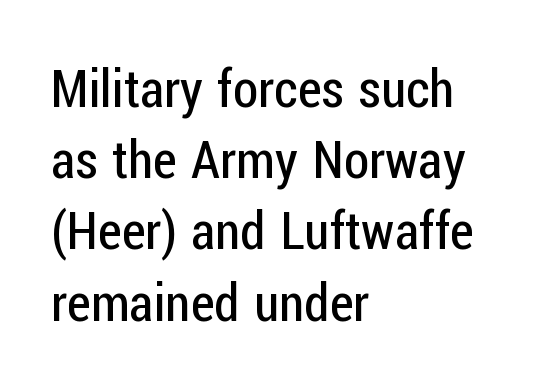
Posture: upright roman. Students, observe: this is what conventionally led text looks like. The weight tops out at a normal text grade. This rendering employs a face without finishing strokes, i.e., a sans-serif. The passage shown is not underscored anywhere.
